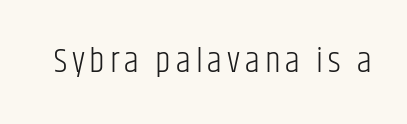
Q: Is the text bold? A: No.
Q: Is the text italic (slanted)? A: No, it is upright.
Q: Is the typeface a serif or a sans-serif typeface? A: Sans-serif.
Q: Is the text underlined? A: No.
Q: Width (condensed, normal, or wide)? A: Condensed.
Q: Stroke contrast? A: Low.
Q: x-height? A: Large.
Q: Monospaced? A: No.
